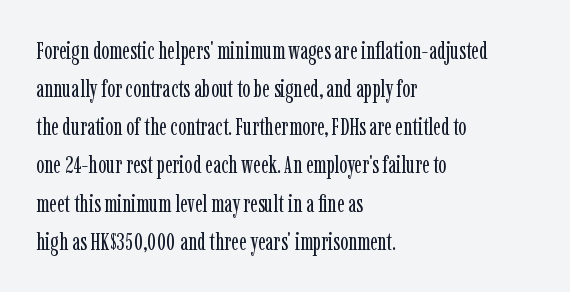
The image shows 24 px text type, upright; set left-aligned, normal line spacing (1.59x), normal letter spacing, not underlined.
